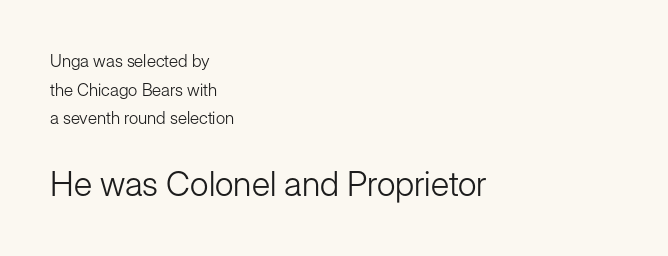
The image shows 34 px light sans-serif type, upright; set left-aligned, normal line spacing (1.69x), normal letter spacing, not underlined; the second (bottom) block is 2.0x larger; low stroke contrast and a medium x-height.
